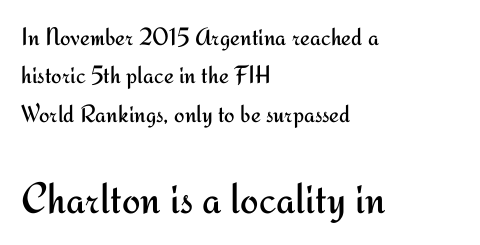
The image shows 44 px regular-weight sans-serif type, upright; set left-aligned, normal line spacing (1.54x), normal letter spacing, not underlined; the second (bottom) block is 1.76x larger; medium stroke contrast and a small x-height.
